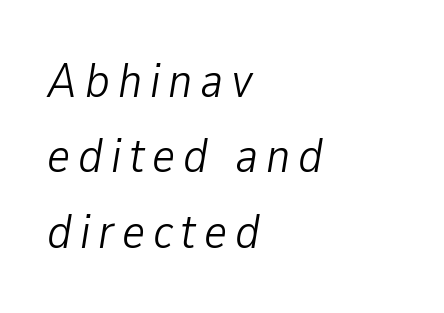
Baseline-to-baseline distance is the conventional proportion of letter height. Check the space under the baseline: it is left empty. These lines are set flush left with a ragged right edge. Would a proofreader flag this as italicized? Yes. These lines are rendered in a variable-pitch font. The strokes carry an ordinary text weight at most.
